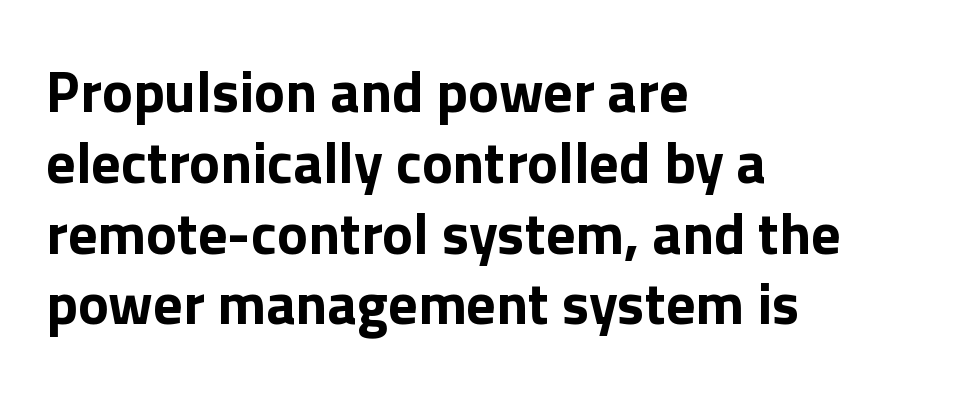
The image shows 58 px bold sans-serif type, upright; set left-aligned, line spacing 1.22x, normal letter spacing, not underlined; a medium x-height.
